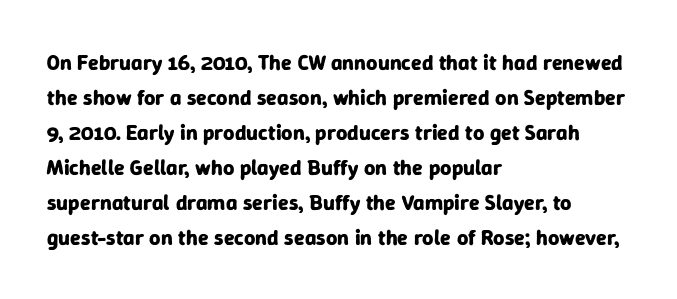
Horizontal bands of white between lines are of average thickness. The rendering keeps characters at their native spacing. Line beginnings align vertically; line endings do not. The font is running at its bold setting. No italicization has been applied; the sample stays upright.
